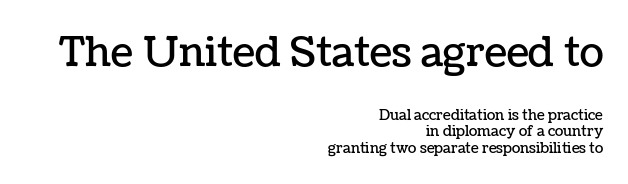
{"italic": "no", "width": "normal", "stroke_contrast": "low", "x_height": "medium", "monospaced": "no", "underline": "no", "align": "right", "line_spacing_ratio": 1.19, "letter_spacing": "normal", "letter_spacing_em": 0.0, "larger_block": "first", "size_ratio": 2.86, "glyph_px": 40}
